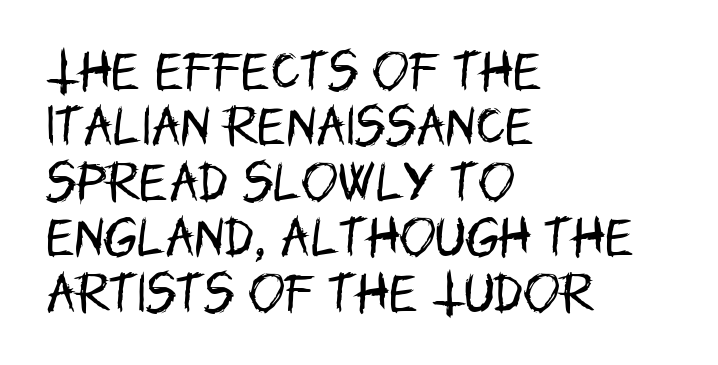
A typesetter would call this zero additional tracking. Interline gaps are of average width in this sample. The face looks like a standard text weight, possibly lighter. Glance below the letters and you will spot only blank space. No italicization has been applied; the sample stays upright. Spacing verdict: proportional, widths tailored to each character.
